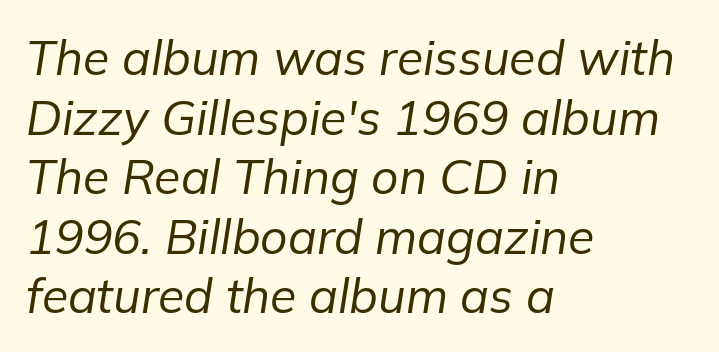
Q: Is the text bold? A: No.
Q: Is the text italic (slanted)? A: Yes, it leans right by about 9 degrees.
Q: Is the text underlined? A: No.
Q: How is the paragraph aligned? A: Left-aligned.
Q: Is the spacing between letters normal or unusually wide? A: Normal.
Q: Width (condensed, normal, or wide)? A: Normal.
Q: Stroke contrast? A: Low.
Q: x-height? A: Medium.
Q: Monospaced? A: No.
